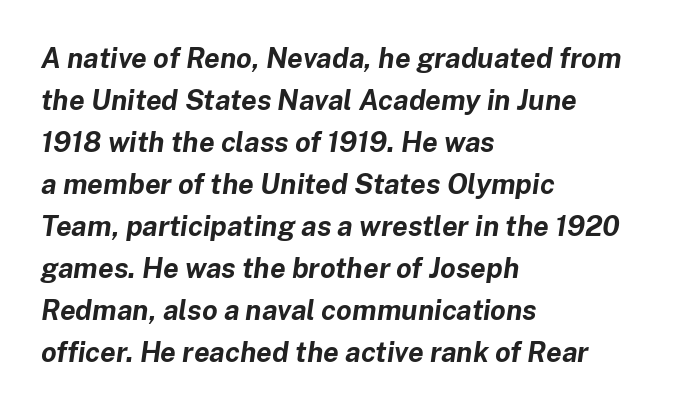
{"italic": "yes", "lean": "right", "slant_degrees": 8, "bold": "yes", "weight": "bold", "width": "normal", "stroke_contrast": "low", "x_height": "medium", "monospaced": "no", "underline": "no", "align": "left", "line_spacing": "normal", "line_spacing_ratio": 1.5, "letter_spacing": "normal", "letter_spacing_em": 0.0, "glyph_px": 28}
